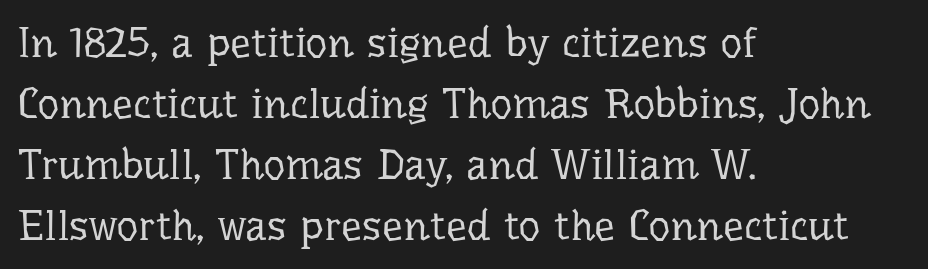
Rule under the text: the space is simply empty. These lines sit exactly where default settings would place them. The font is comparable to plain body text, perhaps lighter. Each letter keeps its own natural width here, so spacing adapts to shape. The characters display serif detailing at their extremities.
